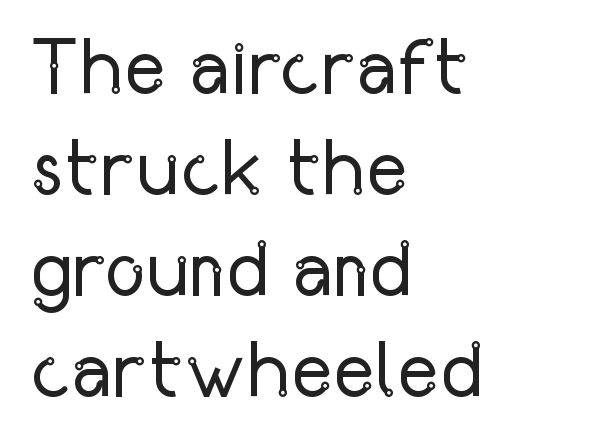
Spacing between characters is what you'd get straight out of the box. Is this a heavy cut? Hardly; it is regular or lighter. Rows of type keep a routine distance in the vertical direction. Descender tails drop into unmarked territory.
